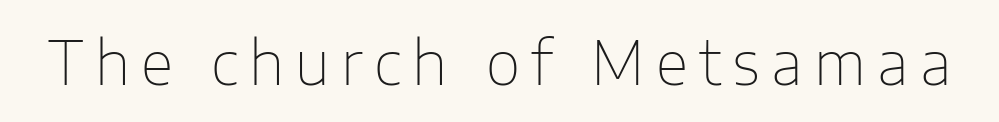
The image shows 60 px thin sans-serif type, upright; set not underlined; low stroke contrast and a medium x-height.
